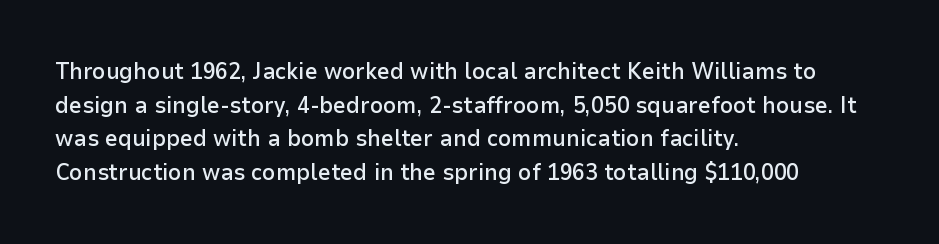
The image shows 23 px text type, upright; set left-aligned, normal line spacing (1.46x), normal letter spacing, not underlined.
